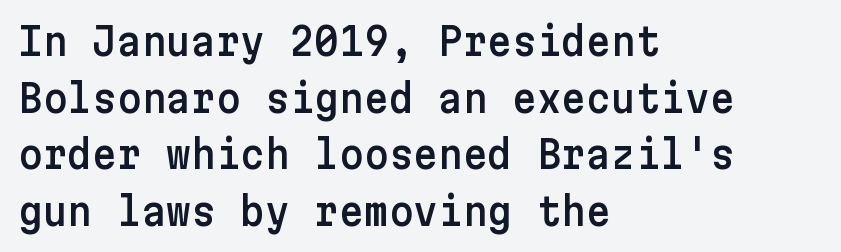
{"serif": "no", "italic": "no", "width": "normal", "stroke_contrast": "low", "x_height": "medium", "underline": "no", "align": "left", "line_spacing": "normal", "line_spacing_ratio": 1.49, "letter_spacing": "normal", "letter_spacing_em": 0.0, "glyph_px": 38}
